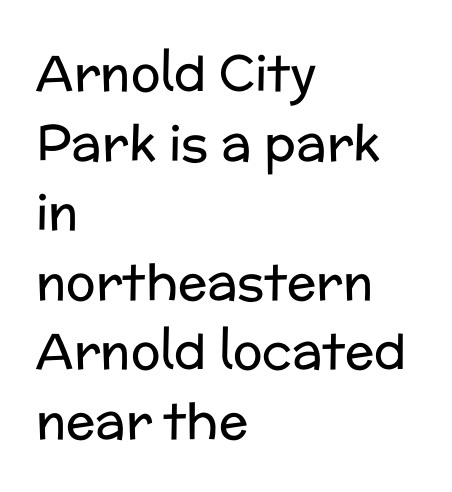
Q: Is the text bold? A: No.
Q: Is the text italic (slanted)? A: No, it is upright.
Q: Is the typeface a serif or a sans-serif typeface? A: Sans-serif.
Q: Is the text underlined? A: No.
Q: How is the paragraph aligned? A: Left-aligned.
Q: Is the spacing between letters normal or unusually wide? A: Normal.
Q: Is the spacing between lines tight, normal or loose? A: Normal.
Q: Width (condensed, normal, or wide)? A: Normal.
Q: Stroke contrast? A: Low.
Q: x-height? A: Medium.
Q: Monospaced? A: No.
